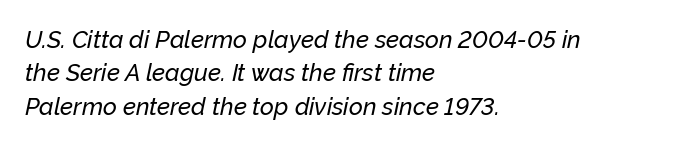
{"italic": "yes", "lean": "right", "slant_degrees": 12, "underline": "no", "align": "left", "line_spacing": "normal", "line_spacing_ratio": 1.39, "letter_spacing": "normal", "letter_spacing_em": 0.0, "glyph_px": 24}
